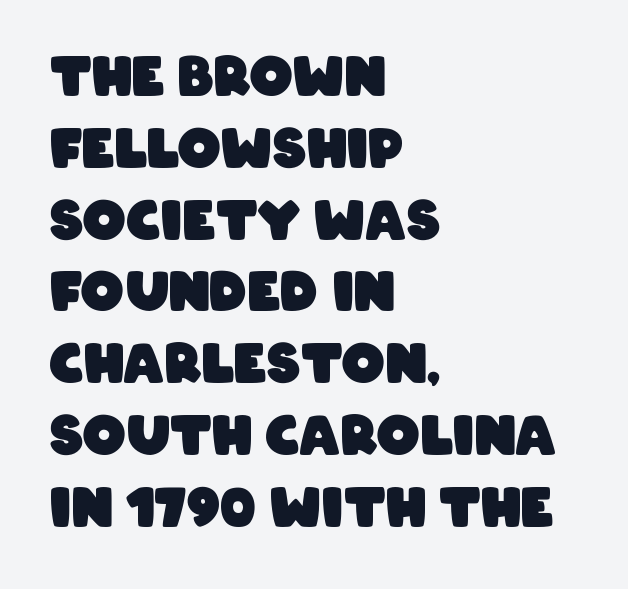
Caption: bold face, heavy strokes. Nobody drew a line under any word here. The text block is weighted toward the left margin, trailing off unevenly rightward. Honestly, the letter spacing is just normal — you wouldn't notice it. Here the designer chose a conventional face with non-uniform glyph widths. The rows are spaced the way most documents space them.
